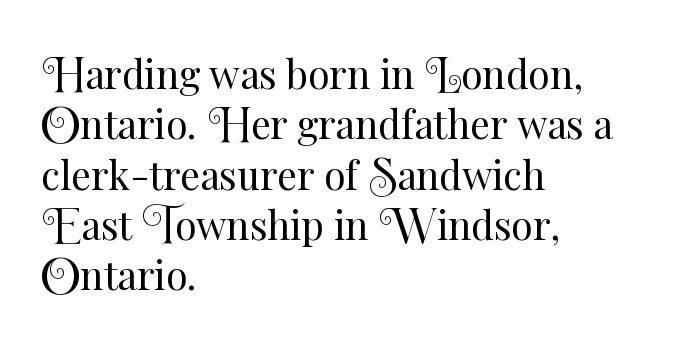
The image shows 39 px regular-weight type, upright; set left-aligned, normal line spacing (1.29x), normal letter spacing, not underlined; medium stroke contrast and a small x-height.
